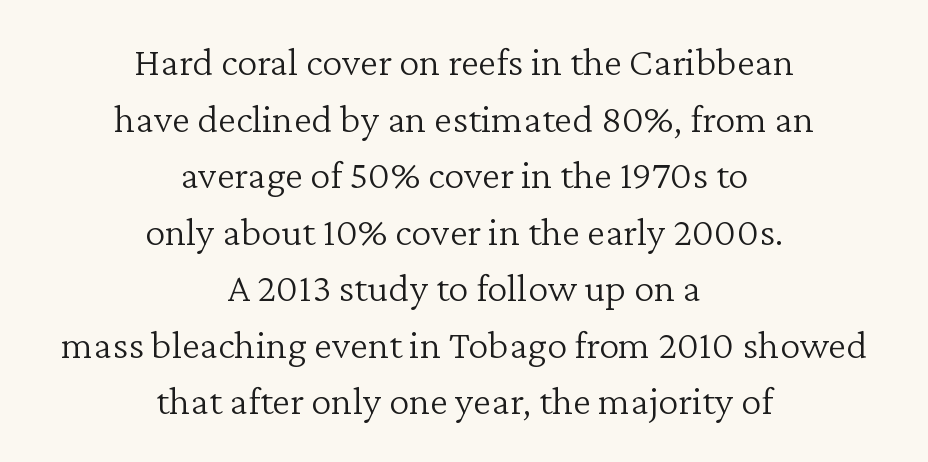
You could call the tracking neutral — neither tight nor loose. The strip under each line holds only bare page. The passage shown is typeset with a serif family. A typesetter would call this leading conventional body-copy spacing.
